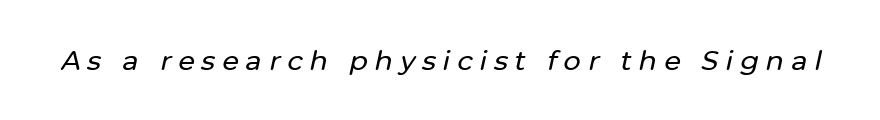
There is plenty of visible air inserted between adjacent glyphs. Italic? Definitely — the glyphs are oblique. Bare-footed words on every line.
